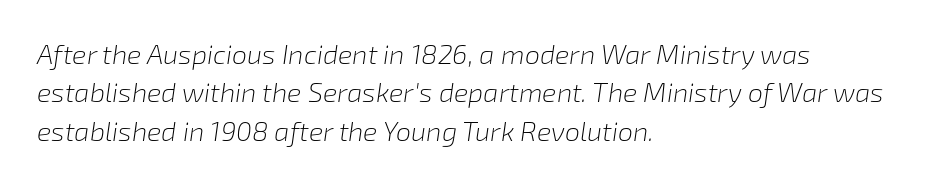
The image shows 27 px text type, italic (leaning right); set left-aligned, normal line spacing (1.42x), normal letter spacing, not underlined.
